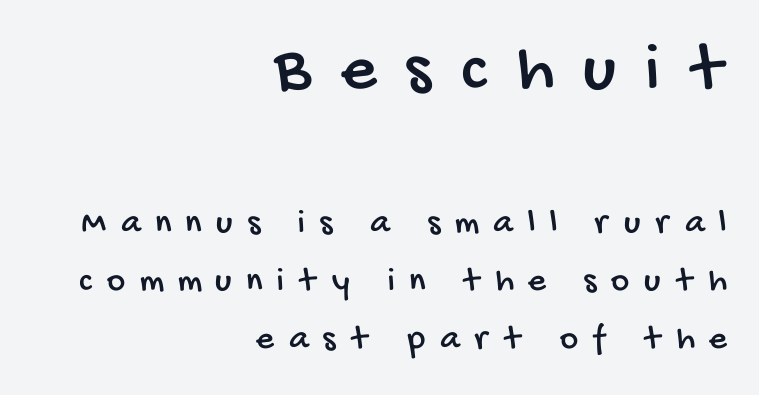
{"serif": "no", "width": "condensed", "stroke_contrast": "low", "x_height": "large", "monospaced": "no", "underline": "no", "align": "right", "line_spacing": "normal", "line_spacing_ratio": 1.66, "letter_spacing": "wide", "letter_spacing_em": 0.42, "larger_block": "first", "size_ratio": 2.0, "glyph_px": 70}
